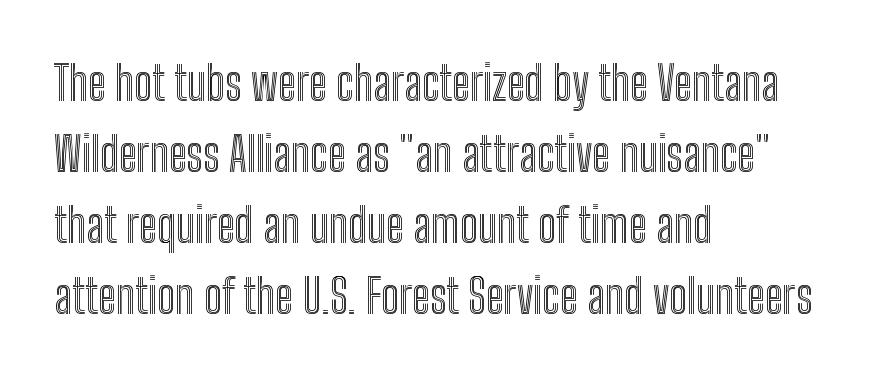
Default kerning and tracking; the words read as compact shapes. Looks like regular typesetting: each glyph gets only the width it needs. The vertical gap from one line to the next is medium. The lines are quadded left. Every stem runs plumb, perpendicular to the baseline. Descenders hang freely into open space.
